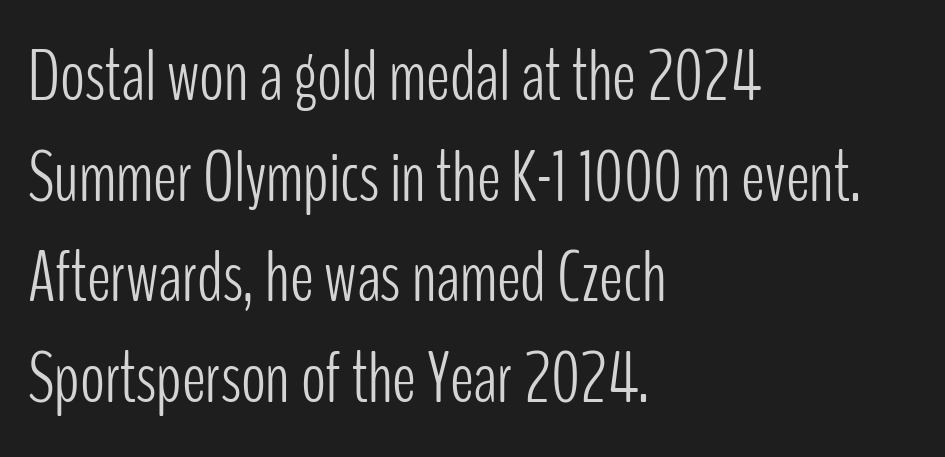
Q: Is the text bold? A: No.
Q: Is the text italic (slanted)? A: No, it is upright.
Q: Is the typeface a serif or a sans-serif typeface? A: Sans-serif.
Q: Is the text underlined? A: No.
Q: How is the paragraph aligned? A: Left-aligned.
Q: Is the spacing between letters normal or unusually wide? A: Normal.
Q: Is the spacing between lines tight, normal or loose? A: Normal.
Q: Width (condensed, normal, or wide)? A: Condensed.
Q: Stroke contrast? A: Low.
Q: x-height? A: Medium.
Q: Monospaced? A: No.
